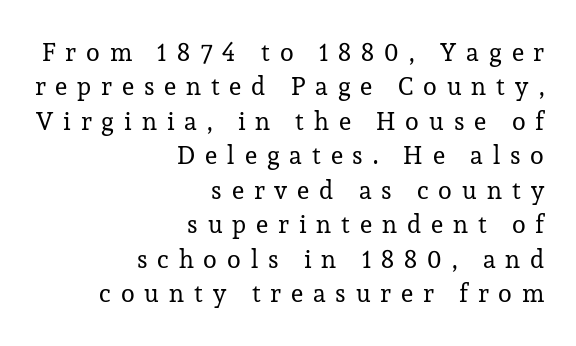
Layout note: lines flush right. These glyphs show unthickened strokes, regular width or finer. The specimen reads as upright at a glance. Words float on clear page, feet unadorned. Here the glyphs are tracked loosely, breaking word shapes into spaced letters.
